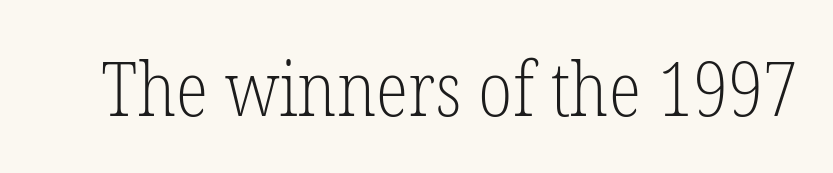
Check where the strokes stop: tiny serifs finish them off. When letters stand straight like this, we call the style roman or upright. Do the characters align in a grid? No, the font is proportional. Nobody touched the tracking dial on this one.
